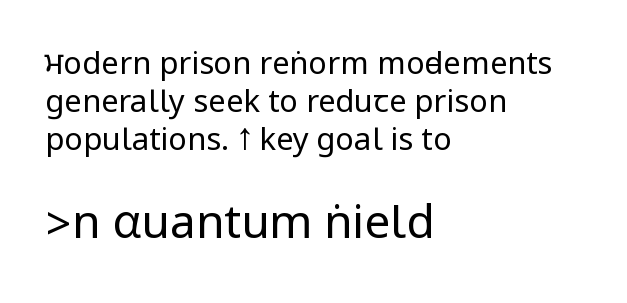
{"serif": "no", "italic": "no", "bold": "no", "weight": "regular", "width": "condensed", "stroke_contrast": "low", "underline": "no", "align": "left", "line_spacing_ratio": 1.22, "letter_spacing": "normal", "letter_spacing_em": 0.0, "larger_block": "second", "size_ratio": 1.48, "glyph_px": 46}
